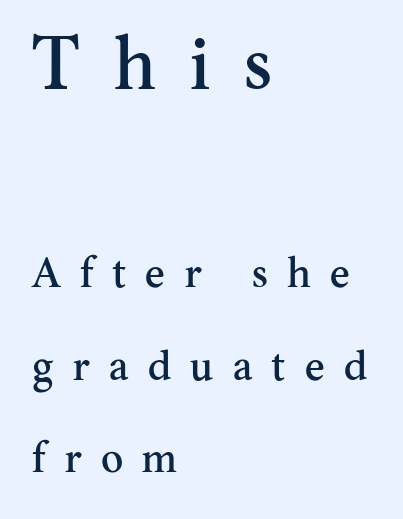
These lines are rendered in a variable-pitch font. Scale decreases going downward across the two blocks. Does the copy run flush right? No — it runs flush left. When letters stand straight like this, we call the style roman or upright.
